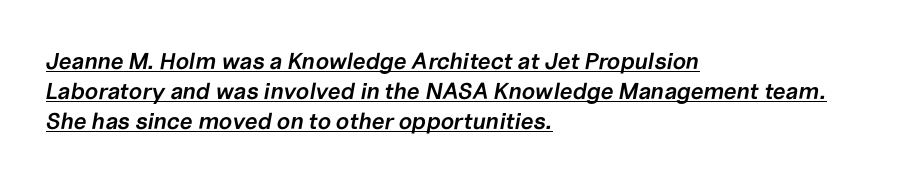
Q: Is the text bold? A: Semi-bold.
Q: Is the text italic (slanted)? A: Yes, it leans right by about 10 degrees.
Q: Is the text underlined? A: Yes.
Q: How is the paragraph aligned? A: Left-aligned.
Q: Is the spacing between letters normal or unusually wide? A: Normal.
Q: Is the spacing between lines tight, normal or loose? A: Normal.
